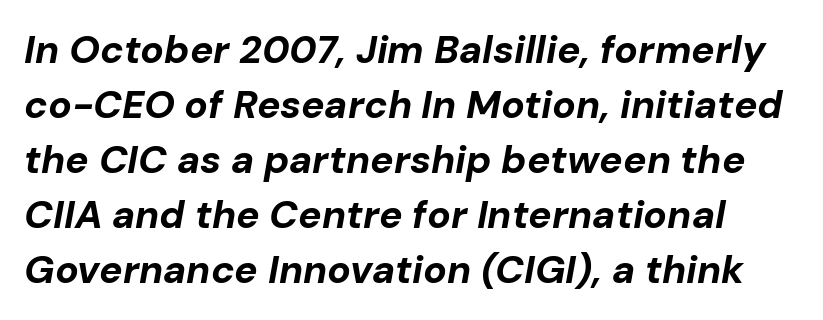
Weight: bold. Each letter keeps its own natural width here, so spacing adapts to shape. Is the type slanted? Yes — the strokes lean at a clear angle. Nobody touched the tracking dial on this one. Descender tails drop into unmarked territory.
